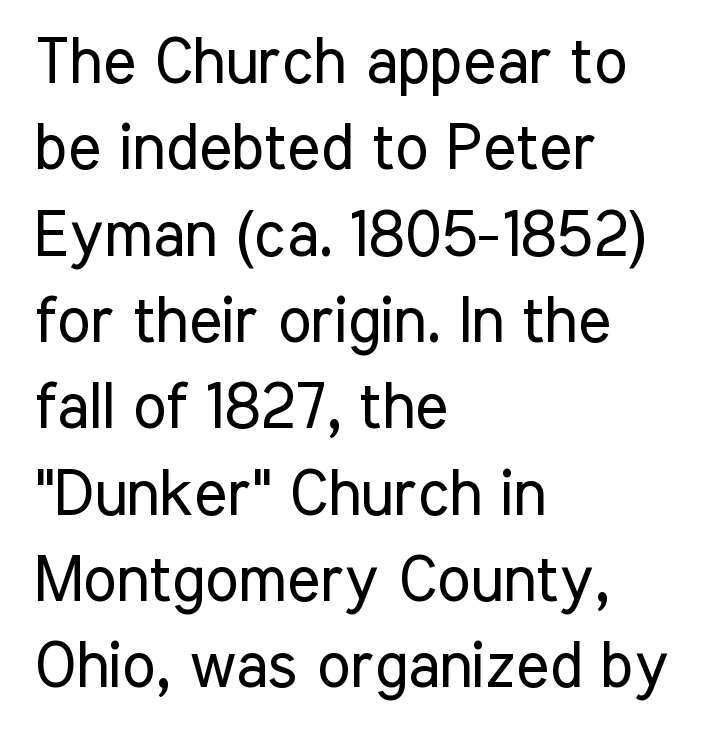
{"serif": "no", "italic": "no", "bold": "no", "weight": "regular", "width": "condensed", "stroke_contrast": "low", "x_height": "medium", "monospaced": "no", "underline": "no", "align": "left", "line_spacing": "normal", "line_spacing_ratio": 1.37, "letter_spacing": "normal", "letter_spacing_em": 0.0, "glyph_px": 63}
